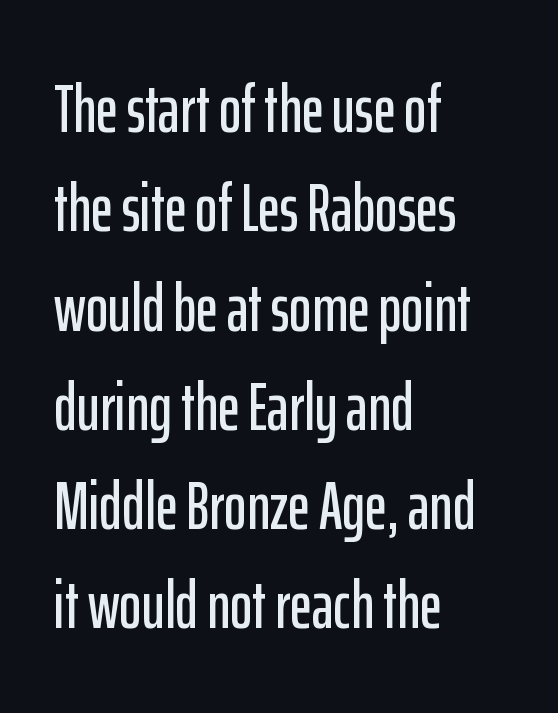
Q: Is the text italic (slanted)? A: No, it is upright.
Q: Is the typeface a serif or a sans-serif typeface? A: Sans-serif.
Q: Is the text underlined? A: No.
Q: How is the paragraph aligned? A: Left-aligned.
Q: Is the spacing between letters normal or unusually wide? A: Normal.
Q: Is the spacing between lines tight, normal or loose? A: Normal.
Q: Width (condensed, normal, or wide)? A: Condensed.
Q: Stroke contrast? A: Low.
Q: x-height? A: Medium.
Q: Monospaced? A: No.
